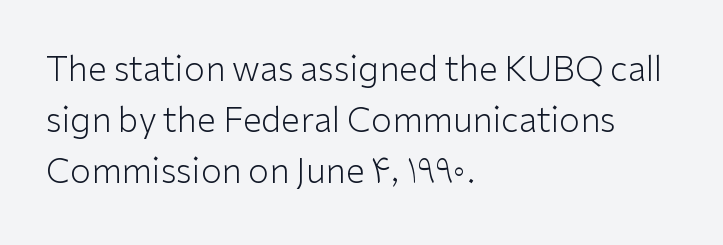
Nobody drew a line under any word here. Is this a fixed-width face? No — the glyphs have proportional, varying widths. Baseline-to-baseline distance is the conventional proportion of letter height. Compared with typical body copy, the letter spacing here is the same. The lettering stays uniformly vertical, giving the passage a roman look.
